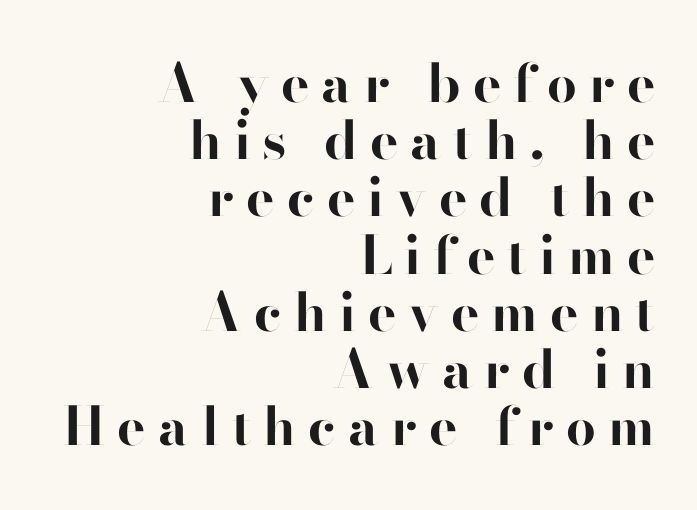
Summary of vertical rhythm: compact, with narrow interline spacing. A typesetter would call this heavily tracked-out type. Heft: maximum for text — a bold. Character widths vary here, with narrow letters taking less room than wide ones. Right-aligned paragraph, ragged on the left. Regarding serifs, this sample does without them.
